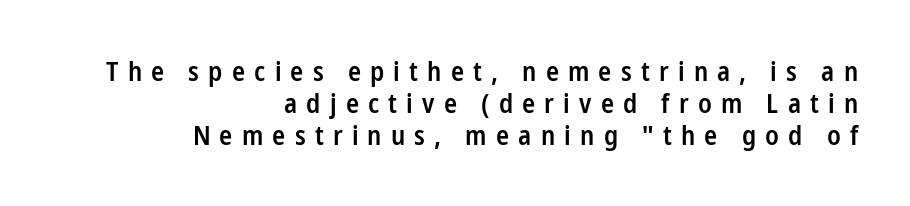
Q: Is the text bold? A: Semi-bold.
Q: Is the text italic (slanted)? A: No, it is upright.
Q: Is the text underlined? A: No.
Q: How is the paragraph aligned? A: Right-aligned.
Q: Is the spacing between letters normal or unusually wide? A: Unusually wide.
